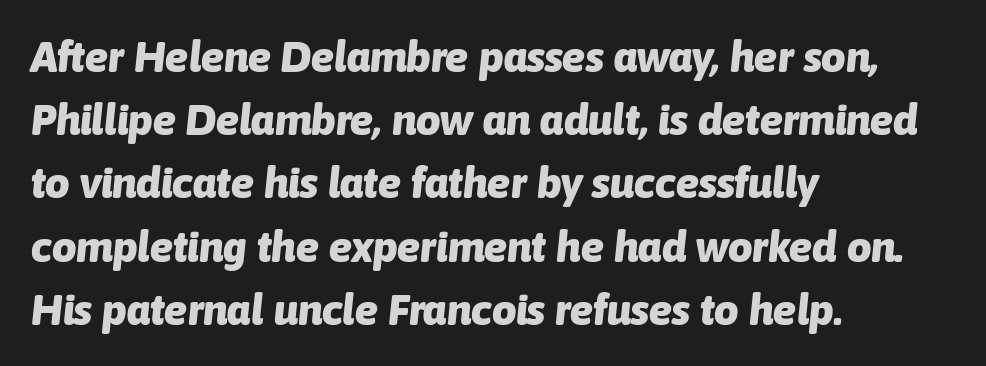
{"italic": "yes", "lean": "right", "slant_degrees": 6, "bold": "yes", "weight": "heavy", "width": "normal", "stroke_contrast": "low", "x_height": "medium", "monospaced": "no", "underline": "no", "align": "left", "line_spacing": "normal", "line_spacing_ratio": 1.47, "letter_spacing": "normal", "letter_spacing_em": 0.0, "glyph_px": 43}
